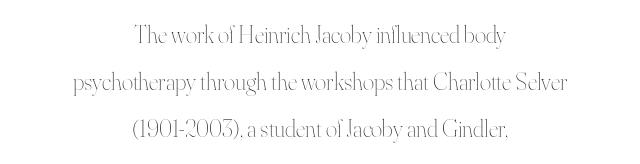
The block of text is sparse from top to bottom, with ample space between rows. Stems and bowls with no extra thickness — not bold. The line texture is even and compact thanks to regular tracking. Centered paragraph, ragged on both sides. The axis of the letterforms is exactly vertical.
